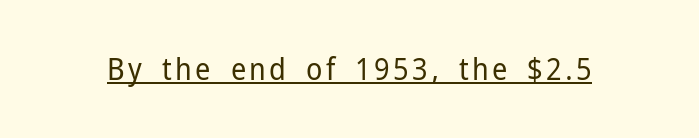
Q: Is the text bold? A: No.
Q: Is the text italic (slanted)? A: No, it is upright.
Q: Is the typeface a serif or a sans-serif typeface? A: Sans-serif.
Q: Is the text underlined? A: Yes.
Q: Width (condensed, normal, or wide)? A: Normal.
Q: Stroke contrast? A: Low.
Q: x-height? A: Medium.
Q: Monospaced? A: No.
